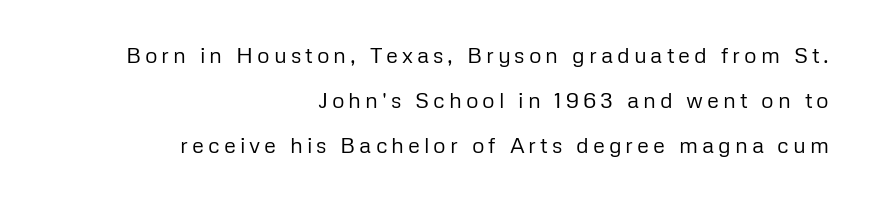
{"italic": "no", "bold": "no", "underline": "no", "align": "right", "line_spacing": "loose", "line_spacing_ratio": 2.05, "glyph_px": 22}
